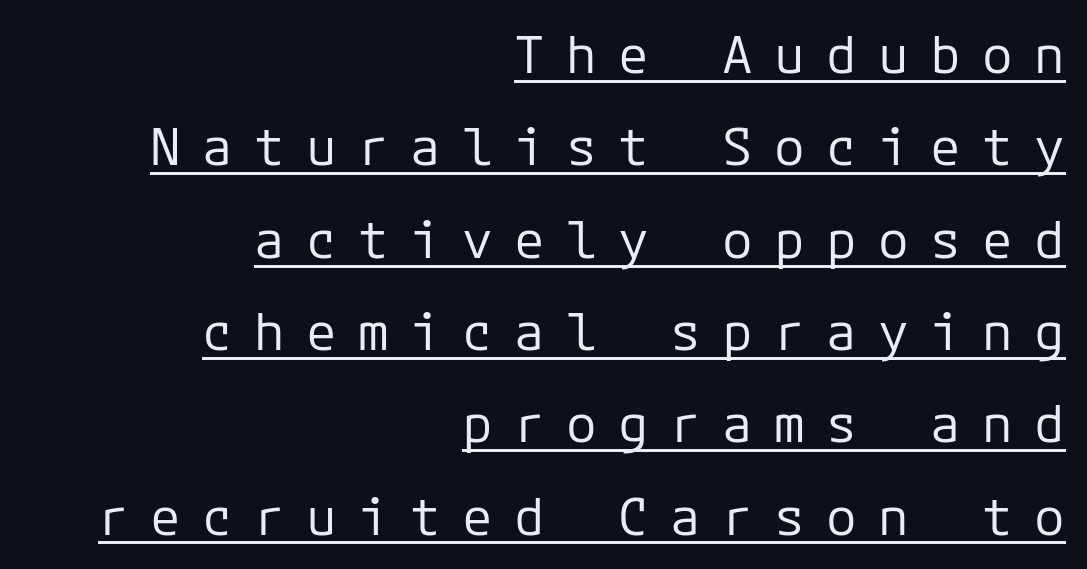
Q: Is the text bold? A: No.
Q: Is the text italic (slanted)? A: No, it is upright.
Q: Is the typeface a serif or a sans-serif typeface? A: Sans-serif.
Q: Is the text underlined? A: Yes.
Q: How is the paragraph aligned? A: Right-aligned.
Q: Is the spacing between letters normal or unusually wide? A: Unusually wide.
Q: Width (condensed, normal, or wide)? A: Normal.
Q: Stroke contrast? A: Low.
Q: x-height? A: Medium.
